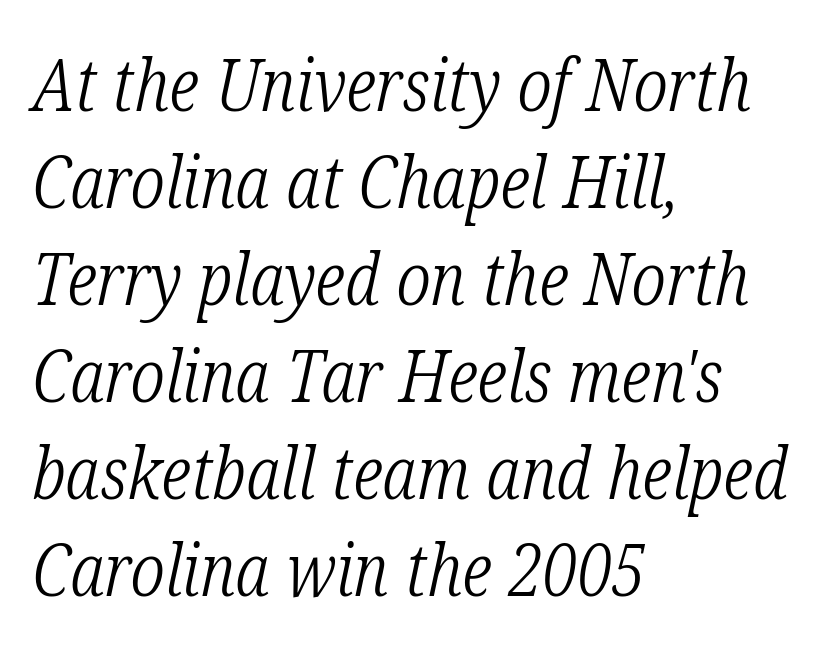
Q: Is the text bold? A: No.
Q: Is the text italic (slanted)? A: Yes, it leans right by about 12 degrees.
Q: Is the typeface a serif or a sans-serif typeface? A: Serif.
Q: Is the text underlined? A: No.
Q: How is the paragraph aligned? A: Left-aligned.
Q: Is the spacing between letters normal or unusually wide? A: Normal.
Q: Is the spacing between lines tight, normal or loose? A: Normal.
Q: Width (condensed, normal, or wide)? A: Condensed.
Q: Stroke contrast? A: Low.
Q: x-height? A: Medium.
Q: Monospaced? A: No.
